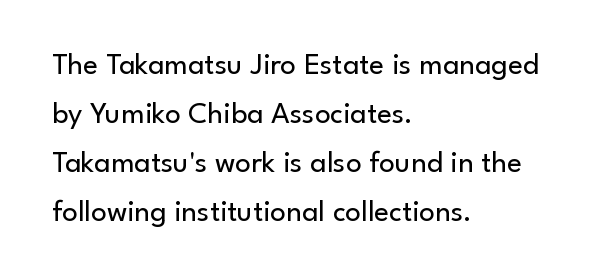
The image shows 31 px regular-weight sans-serif type, upright; set left-aligned, normal line spacing (1.58x), normal letter spacing, not underlined; low stroke contrast and a small x-height.
